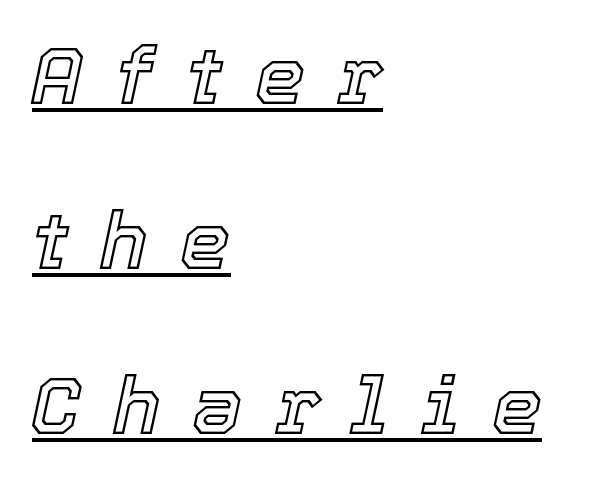
The image shows 80 px text type, italic (leaning right); set left-aligned, loose line spacing (2.06x), unusually wide letter spacing (+0.4 em), underlined; a medium x-height.
